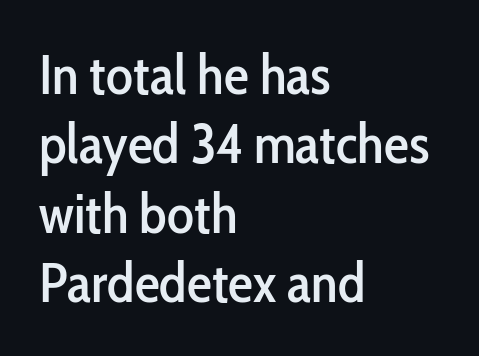
The image shows 56 px condensed sans-serif type, upright; set left-aligned, line spacing 1.24x, normal letter spacing, not underlined; low stroke contrast and a medium x-height.
